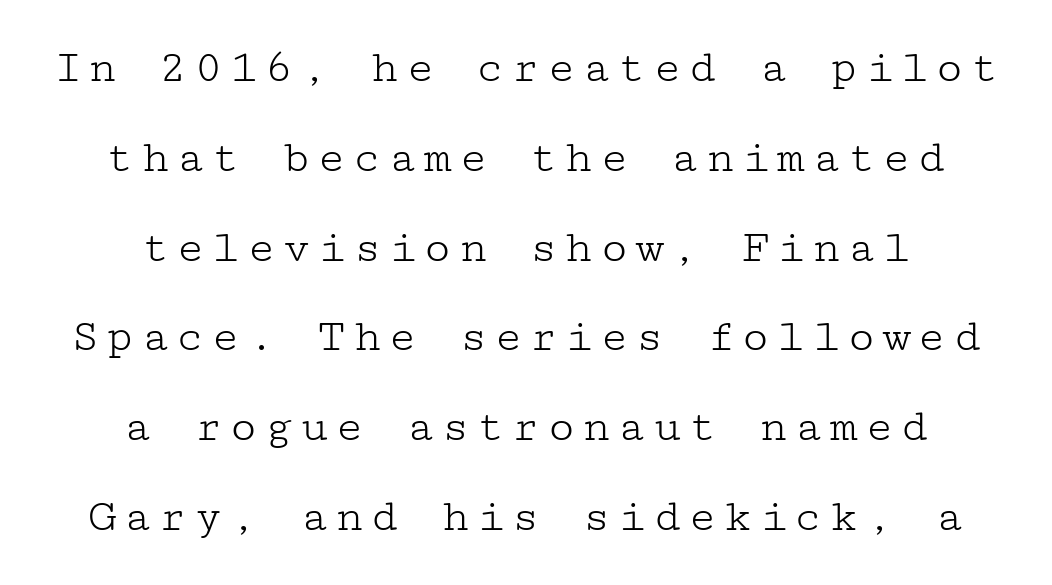
The image shows 48 px light, wide serif type, upright; set centered, line spacing 1.87x, not underlined; low stroke contrast and a medium x-height.
